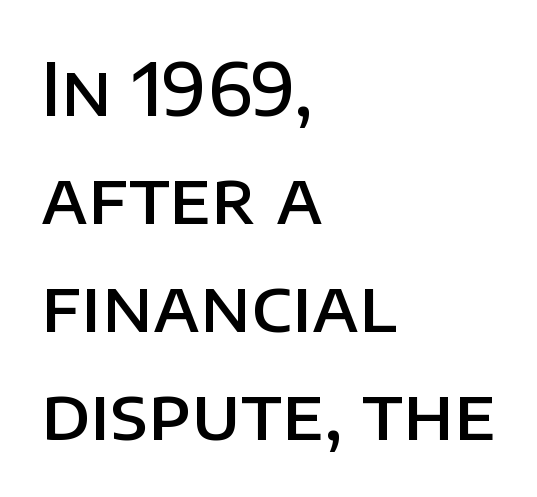
The image shows 72 px semibold sans-serif type, upright; set left-aligned, normal line spacing (1.5x), normal letter spacing, not underlined; low stroke contrast and a large x-height.
